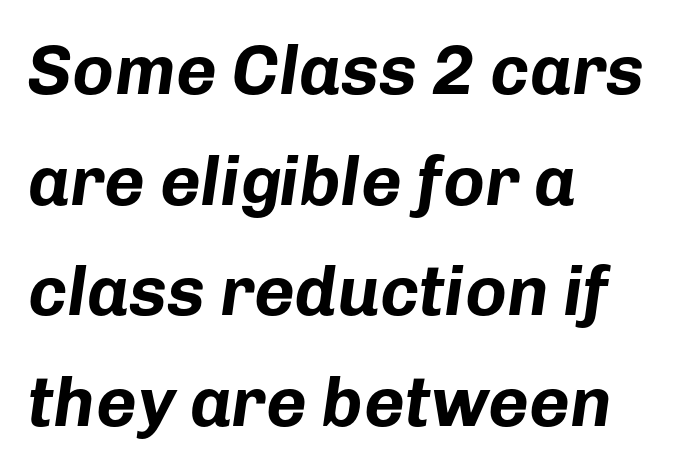
{"italic": "yes", "lean": "right", "slant_degrees": 8, "bold": "yes", "weight": "bold", "width": "normal", "stroke_contrast": "low", "x_height": "medium", "monospaced": "no", "underline": "no", "align": "left", "line_spacing": "normal", "line_spacing_ratio": 1.58, "letter_spacing": "normal", "letter_spacing_em": 0.0, "glyph_px": 70}
